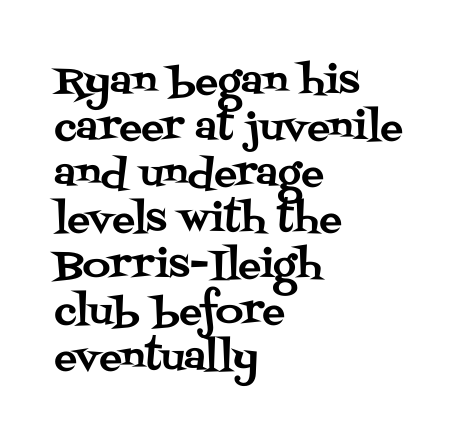
The image shows 38 px serif type, upright; set left-aligned, line spacing 1.21x, normal letter spacing, not underlined; medium stroke contrast and a large x-height.
